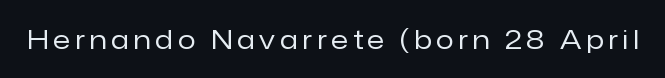
Q: Is the text bold? A: No.
Q: Is the text italic (slanted)? A: No, it is upright.
Q: Is the text underlined? A: No.
